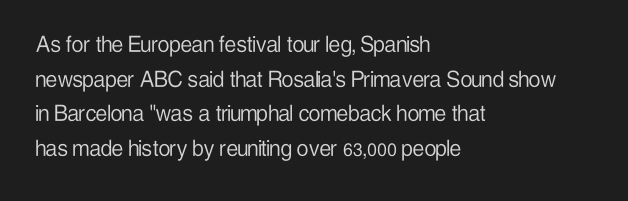
{"italic": "no", "bold": "no", "underline": "no", "align": "left", "line_spacing": "normal", "line_spacing_ratio": 1.33, "letter_spacing": "normal", "letter_spacing_em": 0.0, "glyph_px": 26}
